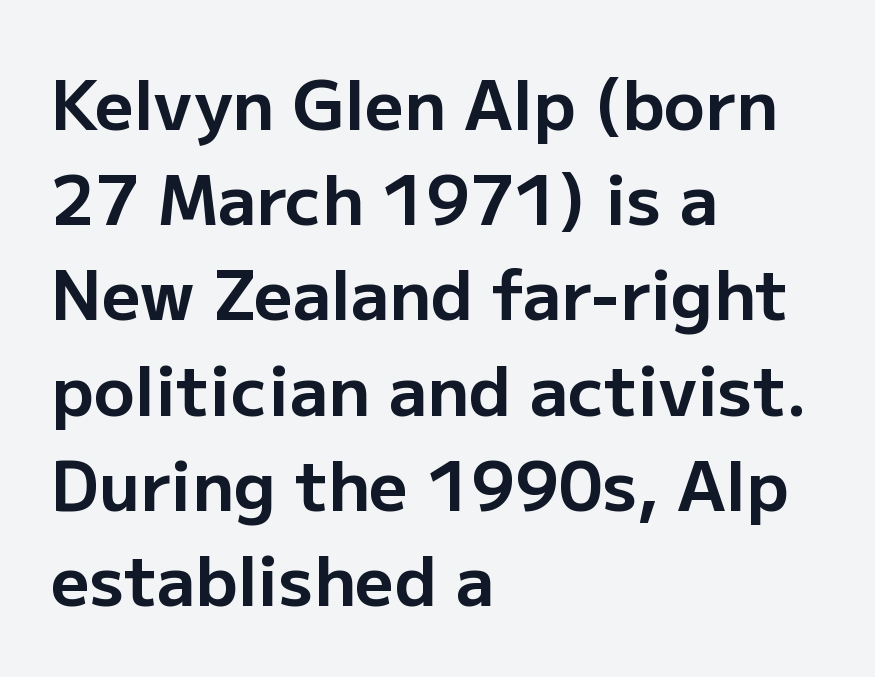
Q: Is the text bold? A: Yes.
Q: Is the text italic (slanted)? A: No, it is upright.
Q: Is the typeface a serif or a sans-serif typeface? A: Sans-serif.
Q: Is the text underlined? A: No.
Q: How is the paragraph aligned? A: Left-aligned.
Q: Is the spacing between letters normal or unusually wide? A: Normal.
Q: Is the spacing between lines tight, normal or loose? A: Normal.
Q: Width (condensed, normal, or wide)? A: Normal.
Q: Stroke contrast? A: Low.
Q: x-height? A: Medium.
Q: Monospaced? A: No.
